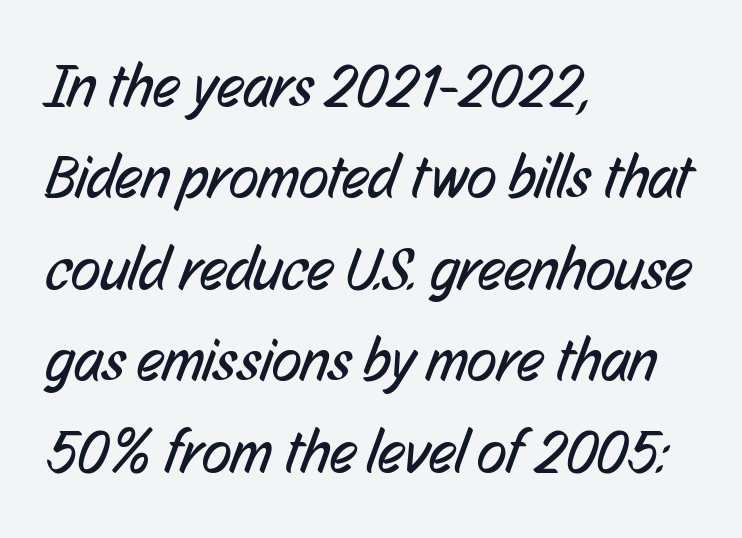
{"serif": "no", "bold": "no", "weight": "regular", "width": "condensed", "stroke_contrast": "low", "x_height": "medium", "monospaced": "no", "underline": "no", "align": "left", "line_spacing": "normal", "line_spacing_ratio": 1.5, "letter_spacing": "normal", "letter_spacing_em": 0.0, "glyph_px": 61}
